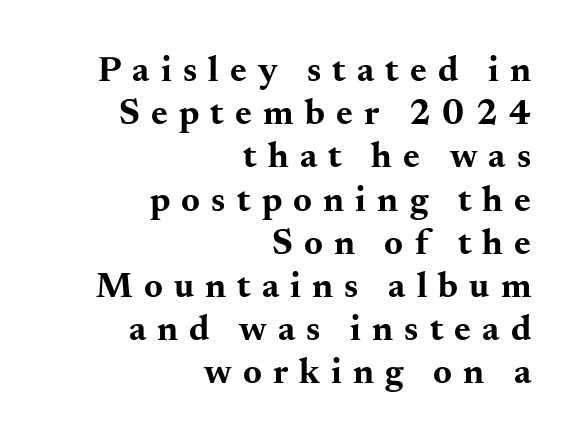
These lines were composed using upright roman letters. The glyphs in this specimen are seriffed. This sample uses expanded letter spacing, leaving extra air between glyphs. The compositor pushed each line to the right boundary.
